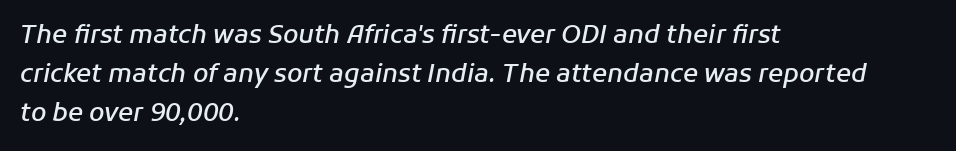
{"italic": "yes", "lean": "right", "slant_degrees": 11, "bold": "semi", "underline": "no", "align": "left", "line_spacing": "normal", "line_spacing_ratio": 1.56, "letter_spacing": "normal", "letter_spacing_em": 0.0, "glyph_px": 25}
